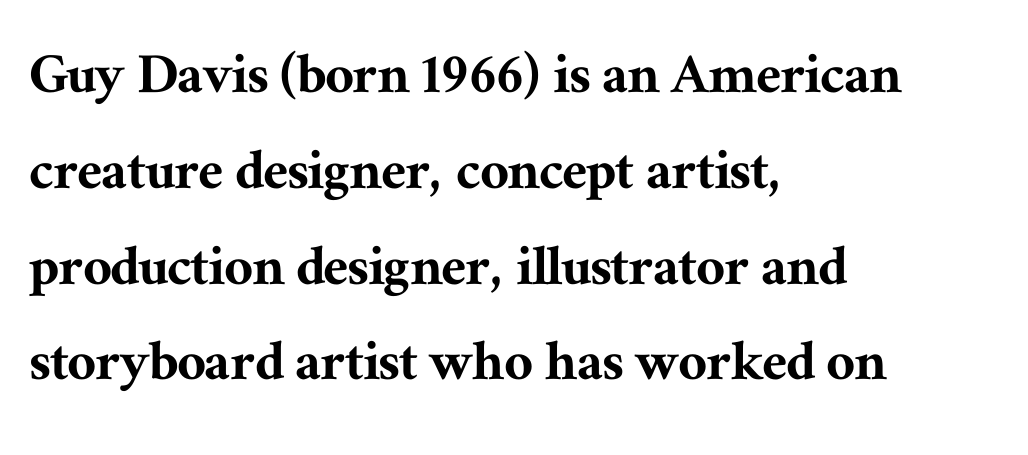
In terms of letterform style, serifs are clearly present. Each new line begins a customary step beneath the previous one. This is roman type, the default non-slanted kind. The face used here is rendered with its standard letterfit. The paragraph shown leans on its left margin. Descender tails drop into unmarked territory.
